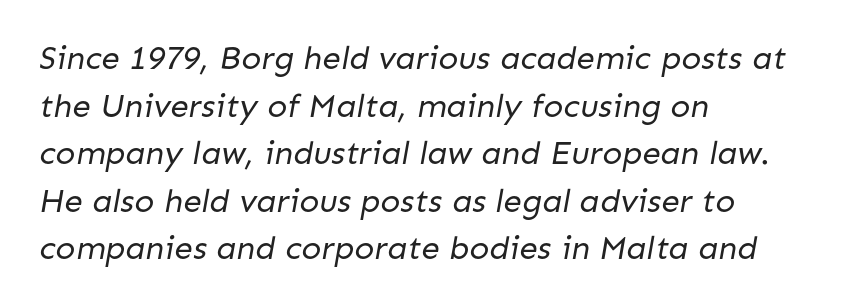
There is no visible air inserted between adjacent glyphs. The setting favours the left margin, as ordinary paragraphs usually do. This is not heavy type; no bold has been used. Has an underline been added? It has not.
